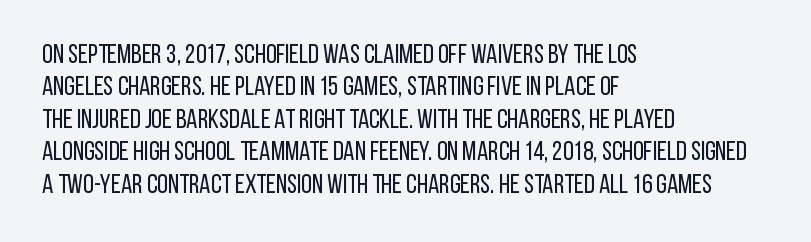
The font is comparable to plain body text, perhaps lighter. Line starts are locked; line ends wander. Nothing unusual about the tracking: characters are spaced as the font intends. The type sits square on the baseline with zero lean. Rule under the text: the space is simply empty.
